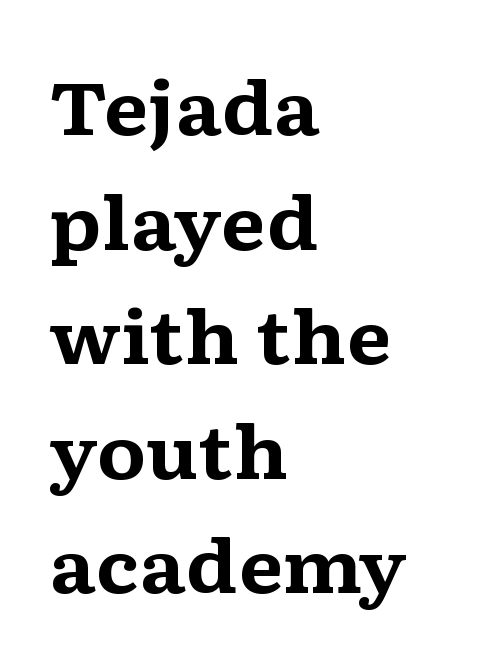
The image shows 73 px bold, wide serif type, upright; set left-aligned, normal line spacing (1.57x), normal letter spacing, not underlined; medium stroke contrast and a medium x-height.
